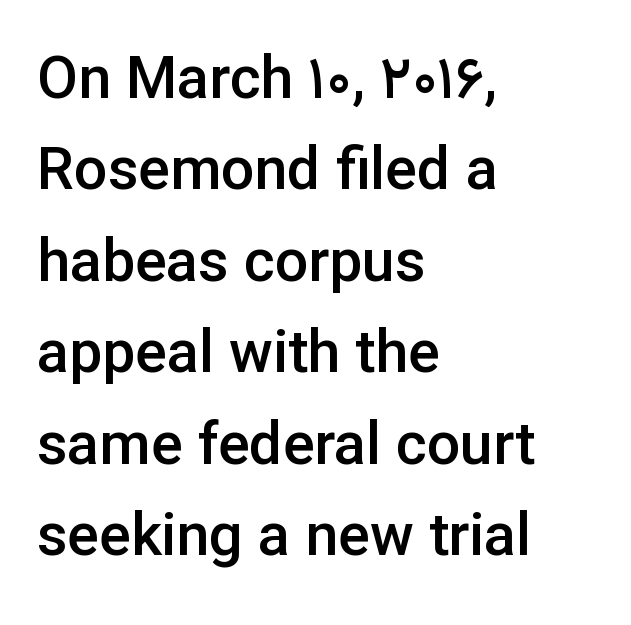
{"serif": "no", "italic": "no", "bold": "semi", "weight": "semibold", "width": "normal", "stroke_contrast": "low", "x_height": "medium", "monospaced": "no", "underline": "no", "align": "left", "line_spacing": "normal", "line_spacing_ratio": 1.55, "letter_spacing": "normal", "letter_spacing_em": 0.0, "glyph_px": 59}
